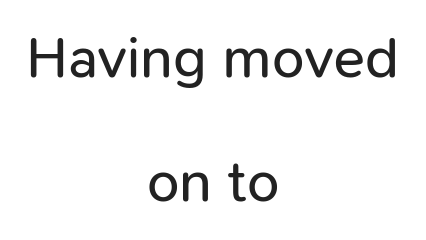
The image shows 58 px regular-weight sans-serif type, upright; set centered, loose line spacing (2.13x), normal letter spacing, not underlined; low stroke contrast and a medium x-height.
